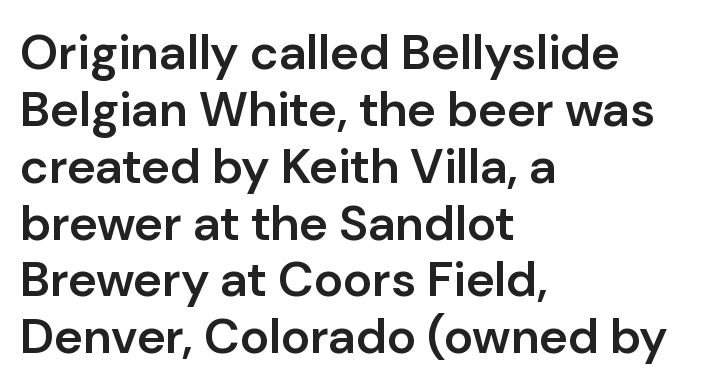
{"serif": "no", "italic": "no", "bold": "semi", "weight": "semibold", "width": "normal", "stroke_contrast": "low", "x_height": "medium", "monospaced": "no", "underline": "no", "align": "left", "line_spacing_ratio": 1.16, "letter_spacing": "normal", "letter_spacing_em": 0.0, "glyph_px": 49}
